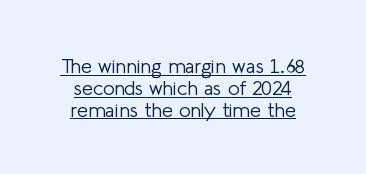
Q: Is the text bold? A: No.
Q: Is the text italic (slanted)? A: No, it is upright.
Q: Is the text underlined? A: Yes.
Q: Is the spacing between letters normal or unusually wide? A: Normal.
Q: Is the spacing between lines tight, normal or loose? A: Tight.
